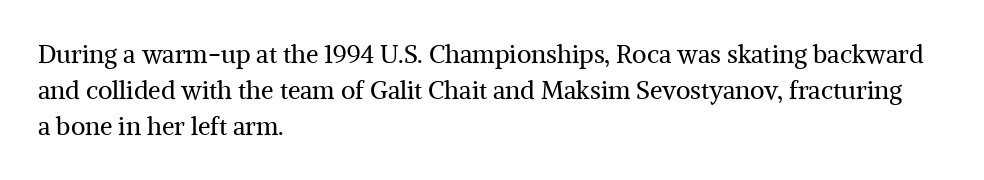
Q: Is the text bold? A: No.
Q: Is the text italic (slanted)? A: No, it is upright.
Q: Is the text underlined? A: No.
Q: How is the paragraph aligned? A: Left-aligned.
Q: Is the spacing between letters normal or unusually wide? A: Normal.
Q: Is the spacing between lines tight, normal or loose? A: Normal.
